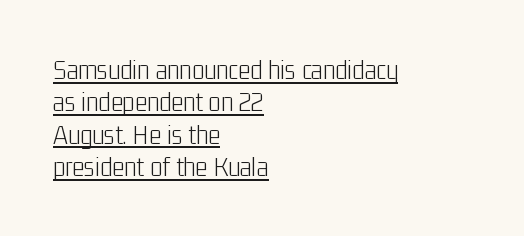
{"serif": "no", "italic": "no", "bold": "no", "weight": "light", "width": "condensed", "stroke_contrast": "low", "x_height": "medium", "monospaced": "no", "underline": "yes", "align": "left", "line_spacing": "tight", "line_spacing_ratio": 1.12, "letter_spacing": "normal", "letter_spacing_em": 0.0, "glyph_px": 29}
